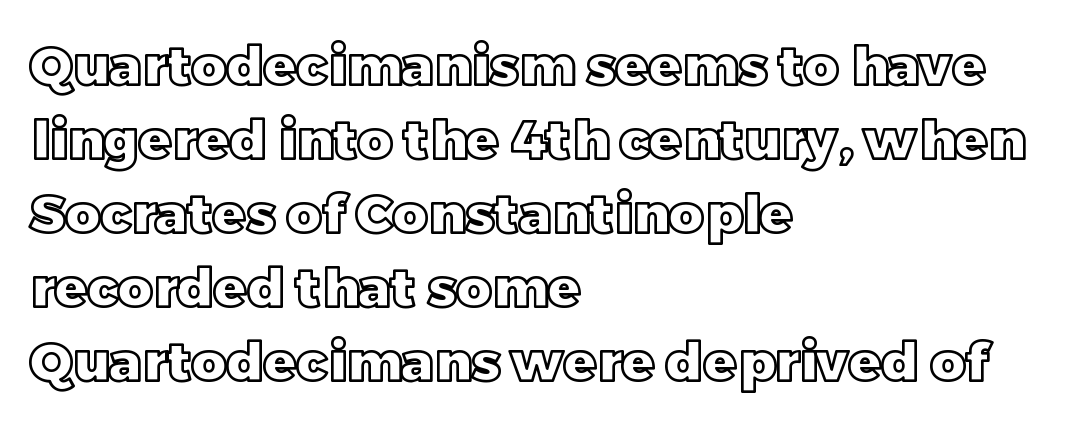
Q: Is the text italic (slanted)? A: No, it is upright.
Q: Is the text underlined? A: No.
Q: How is the paragraph aligned? A: Left-aligned.
Q: Is the spacing between letters normal or unusually wide? A: Normal.
Q: Is the spacing between lines tight, normal or loose? A: Normal.
Q: Width (condensed, normal, or wide)? A: Normal.
Q: x-height? A: Large.
Q: Monospaced? A: No.
